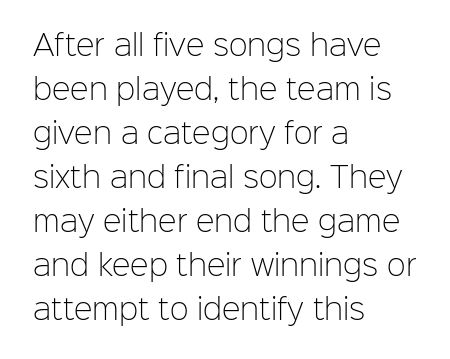
Q: Is the text bold? A: No.
Q: Is the text italic (slanted)? A: No, it is upright.
Q: Is the typeface a serif or a sans-serif typeface? A: Sans-serif.
Q: Is the text underlined? A: No.
Q: How is the paragraph aligned? A: Left-aligned.
Q: Is the spacing between letters normal or unusually wide? A: Normal.
Q: Is the spacing between lines tight, normal or loose? A: Normal.
Q: Width (condensed, normal, or wide)? A: Normal.
Q: Stroke contrast? A: Low.
Q: x-height? A: Medium.
Q: Monospaced? A: No.
